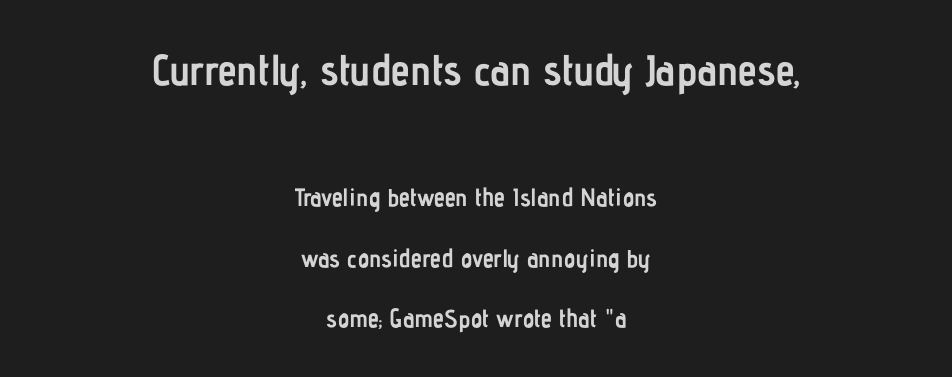
{"serif": "no", "italic": "no", "bold": "yes", "weight": "semibold", "width": "condensed", "stroke_contrast": "low", "x_height": "medium", "monospaced": "no", "underline": "no", "align": "center", "line_spacing": "loose", "line_spacing_ratio": 2.42, "letter_spacing": "normal", "letter_spacing_em": 0.0, "larger_block": "first", "size_ratio": 1.72, "glyph_px": 43}
